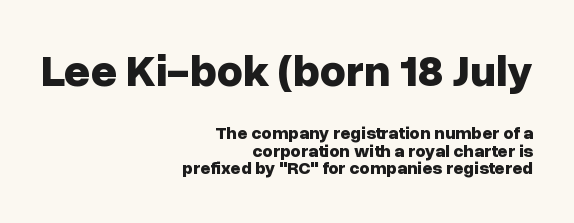
{"serif": "no", "italic": "no", "bold": "yes", "weight": "bold", "width": "normal", "stroke_contrast": "low", "x_height": "medium", "monospaced": "no", "underline": "no", "align": "right", "line_spacing": "tight", "line_spacing_ratio": 0.98, "letter_spacing": "normal", "letter_spacing_em": 0.0, "larger_block": "first", "size_ratio": 2.5, "glyph_px": 45}
